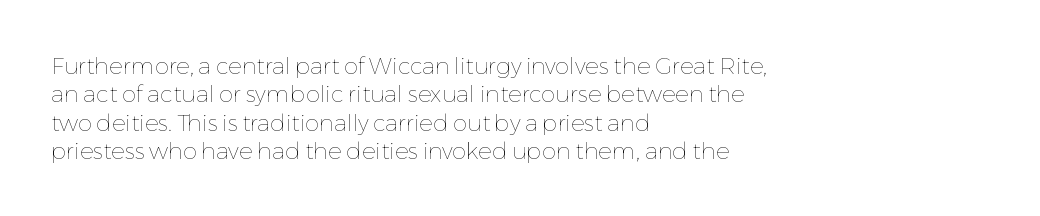
Nobody touched the tracking dial on this one. Visually the block forms a straight wall on the left and a jagged coastline on the right. Posture: upright roman. Beneath every word, the page is bare.
